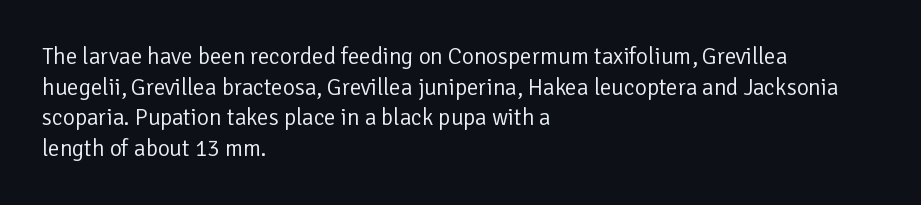
Q: Is the text bold? A: No.
Q: Is the text italic (slanted)? A: No, it is upright.
Q: Is the text underlined? A: No.
Q: How is the paragraph aligned? A: Left-aligned.
Q: Is the spacing between letters normal or unusually wide? A: Normal.
Q: Is the spacing between lines tight, normal or loose? A: Normal.
